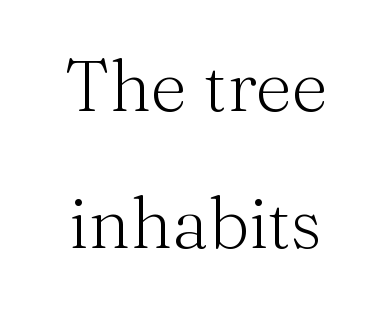
{"serif": "yes", "italic": "no", "bold": "no", "weight": "light", "width": "normal", "stroke_contrast": "medium", "x_height": "medium", "monospaced": "no", "underline": "no", "line_spacing": "loose", "line_spacing_ratio": 1.93, "letter_spacing": "normal", "letter_spacing_em": 0.0, "glyph_px": 71}
